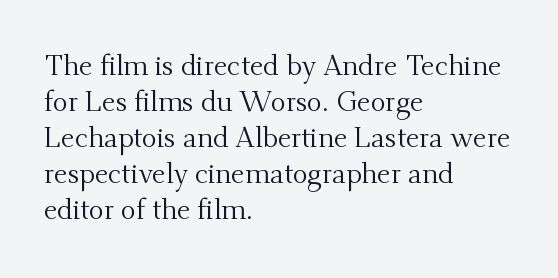
{"serif": "yes", "italic": "no", "bold": "no", "weight": "regular", "width": "normal", "stroke_contrast": "medium", "x_height": "small", "monospaced": "no", "underline": "no", "align": "left", "line_spacing": "normal", "line_spacing_ratio": 1.29, "letter_spacing": "normal", "letter_spacing_em": 0.0, "glyph_px": 28}
